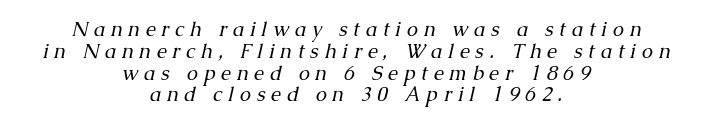
Q: Is the text bold? A: No.
Q: Is the text italic (slanted)? A: Yes, it leans right by about 13 degrees.
Q: Is the text underlined? A: No.
Q: How is the paragraph aligned? A: Centered.
Q: Is the spacing between letters normal or unusually wide? A: Unusually wide.
Q: Is the spacing between lines tight, normal or loose? A: Tight.
